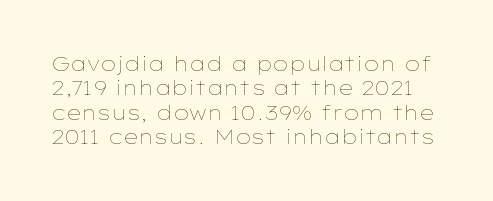
The image shows 20 px text type, upright; set line spacing 1.22x, normal letter spacing, not underlined.
